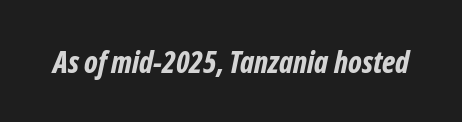
The image shows 30 px bold, condensed type, italic (leaning right); set normal letter spacing, not underlined; low stroke contrast and a medium x-height.
